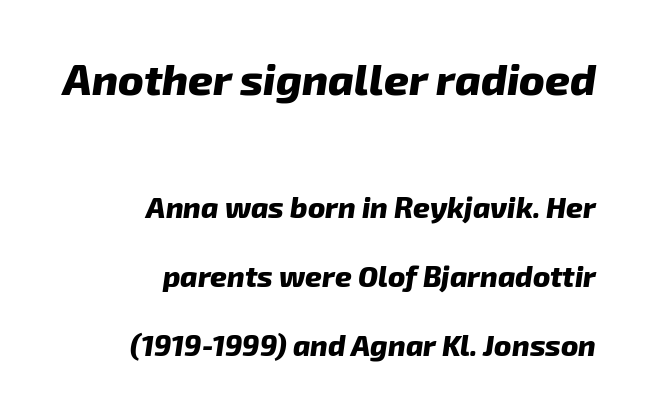
The image shows 43 px heavy type, italic (leaning right); set right-aligned, loose line spacing (2.38x), normal letter spacing, not underlined; the first (top) block is 1.48x larger; low stroke contrast and a medium x-height.
